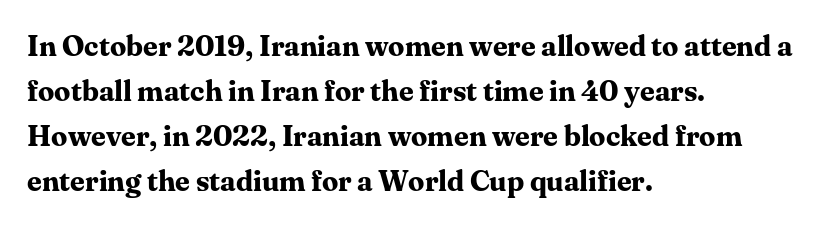
A typesetter would call this zero additional tracking. Weight: bold. Vertically, the passage feels balanced, rows spaced as you'd expect. You could not count columns in this text — the font is proportionally spaced. Yep, those are serifs on the letters. The glyphs are unaccompanied by any horizontal stroke below them.
